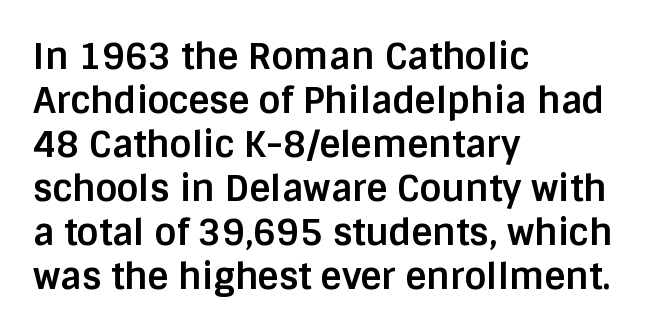
{"serif": "no", "italic": "no", "bold": "yes", "weight": "bold", "width": "normal", "stroke_contrast": "low", "x_height": "large", "monospaced": "no", "underline": "no", "align": "left", "line_spacing_ratio": 1.22, "letter_spacing": "normal", "letter_spacing_em": 0.0, "glyph_px": 36}
